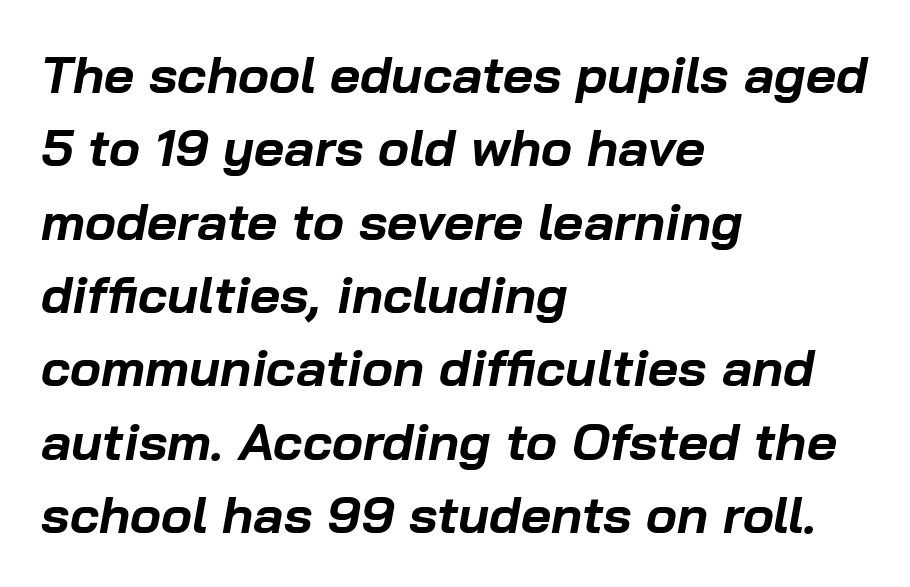
Only glyphs here, with clear space below each row. Every character sits at an angle, as italics do. The type is set solid horizontally, with unmodified tracking. Which margin do the lines hug? The left one — the right edge is uneven. Leading matches the norm, producing a regular column. A dark, heavy texture on the line: the type is bold.
